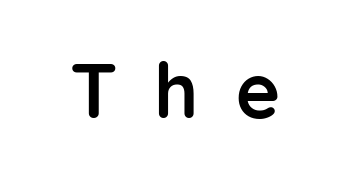
Q: Is the text bold? A: Yes.
Q: Is the text italic (slanted)? A: No, it is upright.
Q: Is the typeface a serif or a sans-serif typeface? A: Sans-serif.
Q: Is the text underlined? A: No.
Q: Is the spacing between letters normal or unusually wide? A: Unusually wide.
Q: Width (condensed, normal, or wide)? A: Normal.
Q: Stroke contrast? A: Low.
Q: x-height? A: Medium.
Q: Monospaced? A: No.
